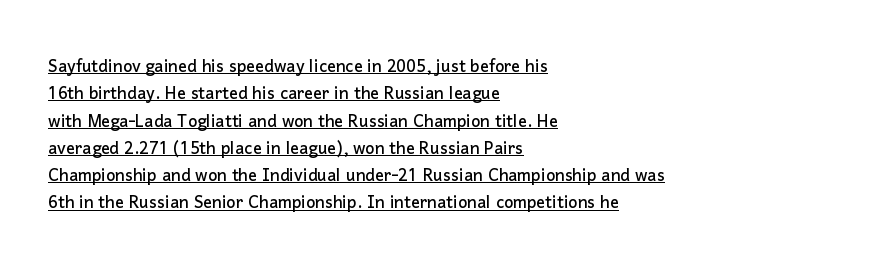
Horizontally, the lines are justified to the leading edge only. The letters stand straight up with perfectly vertical stems. Each line of the rendering has a horizontal stroke beneath the glyphs. The type is set solid horizontally, with unmodified tracking.
